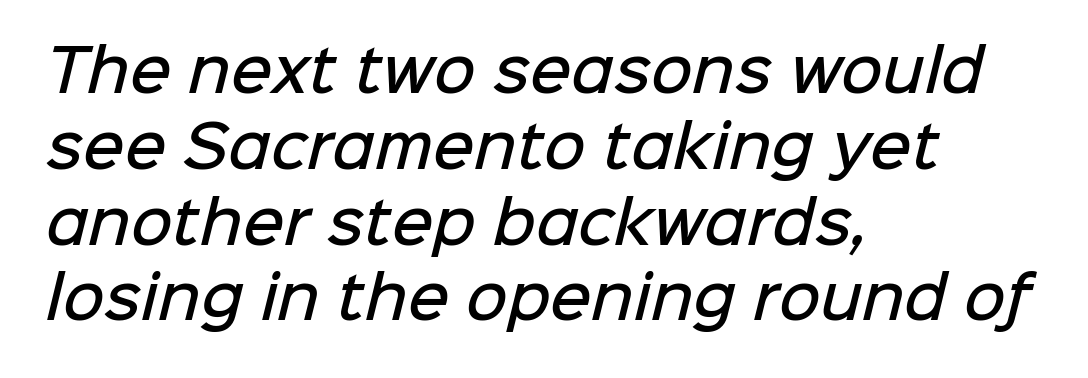
The image shows 57 px semibold sans-serif type; set left-aligned, normal line spacing (1.33x), normal letter spacing, not underlined; low stroke contrast and a medium x-height.
